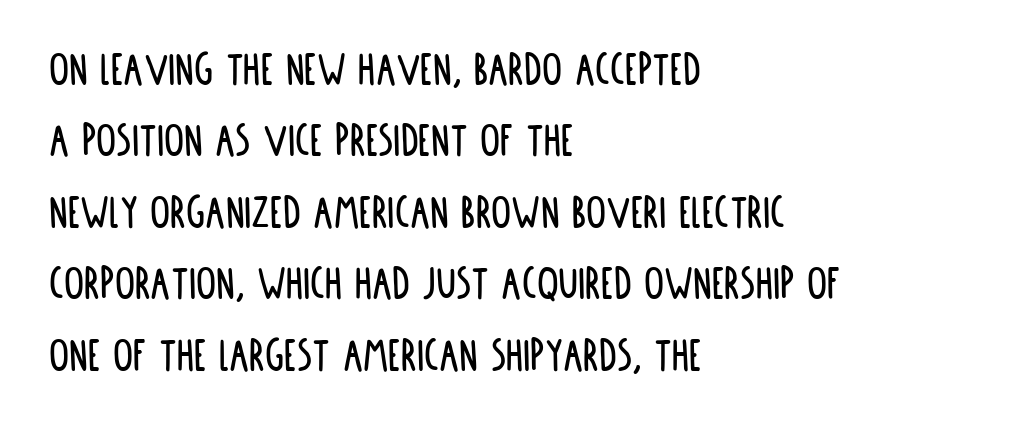
{"serif": "no", "italic": "no", "width": "condensed", "stroke_contrast": "low", "x_height": "large", "monospaced": "no", "underline": "no", "align": "left", "line_spacing": "normal", "line_spacing_ratio": 1.43, "letter_spacing": "normal", "letter_spacing_em": 0.0, "glyph_px": 50}
